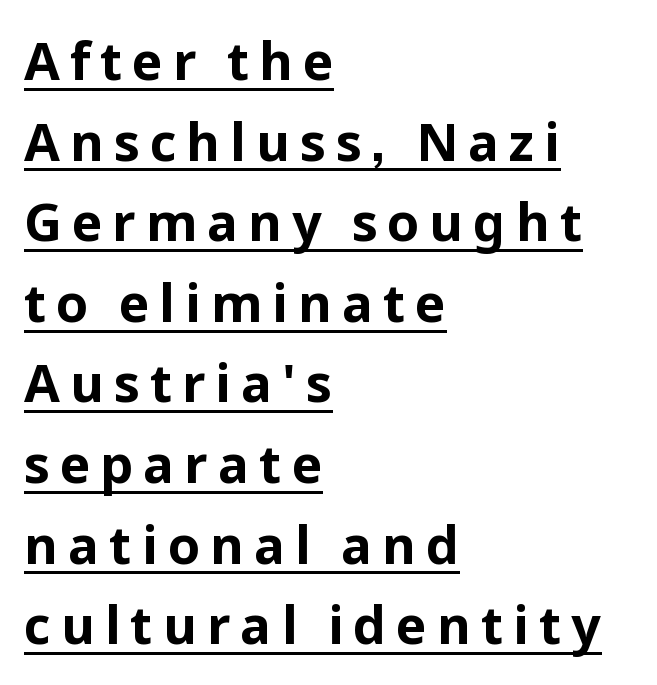
The image shows 52 px bold sans-serif type, upright; set left-aligned, normal line spacing (1.55x), underlined; low stroke contrast and a medium x-height.
